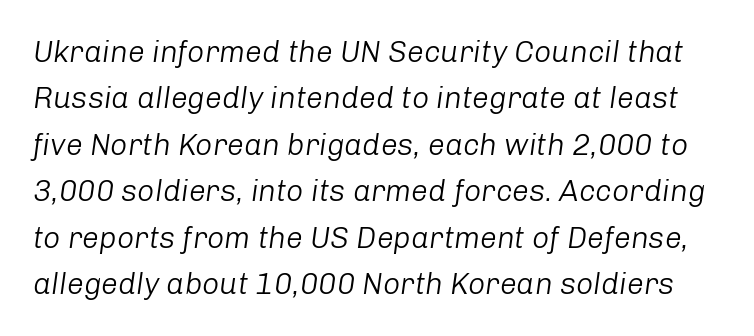
The image shows 30 px light type, italic (leaning right); set normal line spacing (1.55x), normal letter spacing, not underlined; low stroke contrast and a medium x-height.
